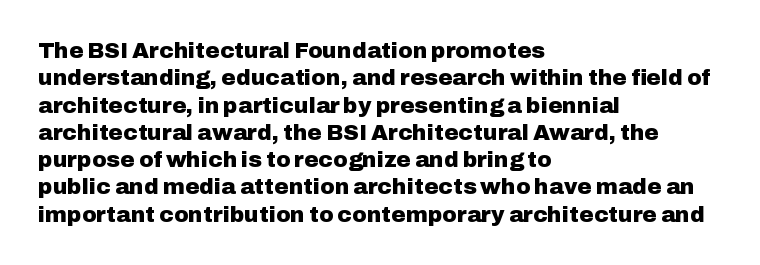
{"italic": "no", "bold": "yes", "underline": "no", "align": "left", "line_spacing_ratio": 1.24, "letter_spacing": "normal", "letter_spacing_em": 0.0, "glyph_px": 22}
